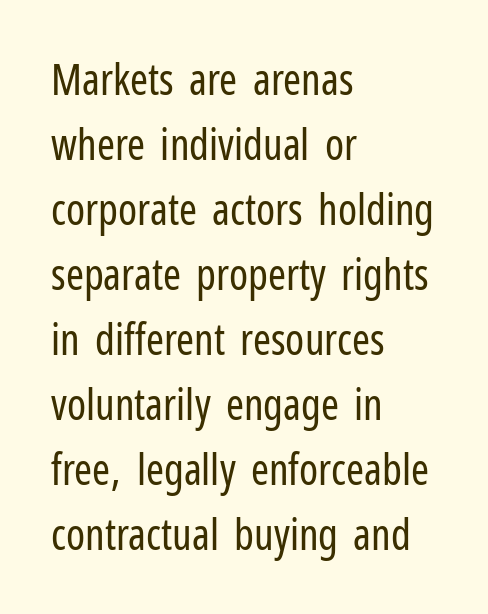
Q: Is the text bold? A: No.
Q: Is the text italic (slanted)? A: No, it is upright.
Q: Is the typeface a serif or a sans-serif typeface? A: Sans-serif.
Q: Is the text underlined? A: No.
Q: How is the paragraph aligned? A: Left-aligned.
Q: Is the spacing between letters normal or unusually wide? A: Normal.
Q: Is the spacing between lines tight, normal or loose? A: Normal.
Q: Width (condensed, normal, or wide)? A: Condensed.
Q: Stroke contrast? A: Low.
Q: x-height? A: Medium.
Q: Monospaced? A: No.
